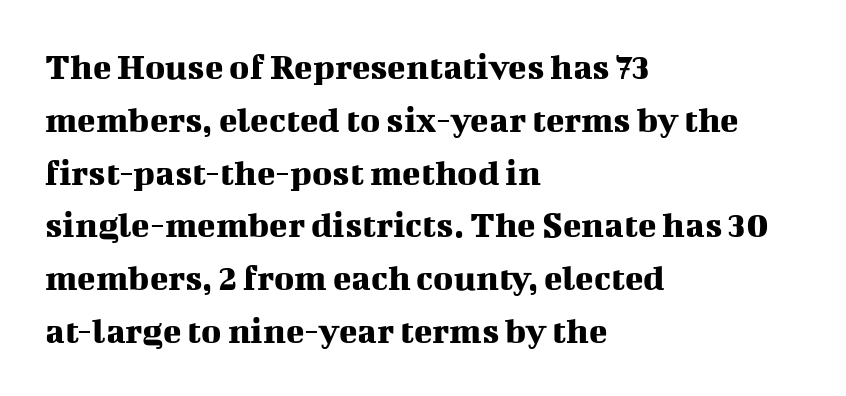
{"serif": "yes", "italic": "no", "width": "normal", "stroke_contrast": "medium", "x_height": "medium", "monospaced": "no", "underline": "no", "align": "left", "line_spacing": "normal", "line_spacing_ratio": 1.39, "letter_spacing": "normal", "letter_spacing_em": 0.0, "glyph_px": 38}
